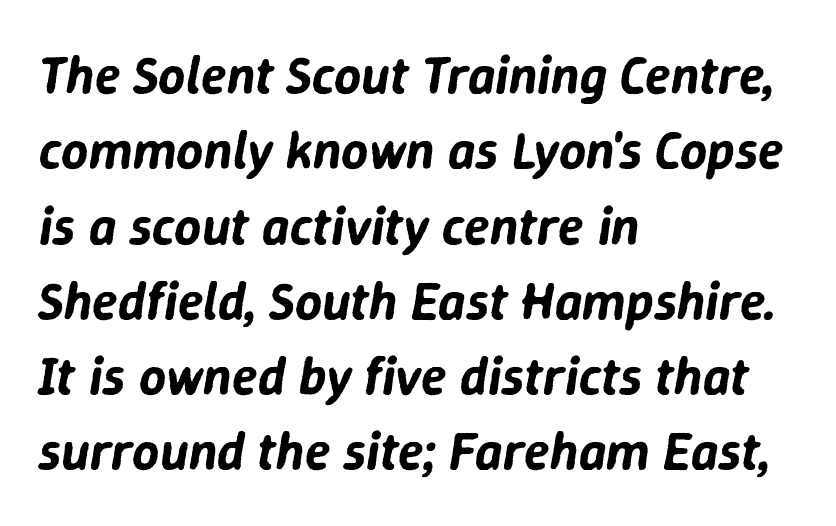
Q: Is the text italic (slanted)? A: Yes, it leans right by about 9 degrees.
Q: Is the text underlined? A: No.
Q: How is the paragraph aligned? A: Left-aligned.
Q: Is the spacing between letters normal or unusually wide? A: Normal.
Q: Is the spacing between lines tight, normal or loose? A: Normal.
Q: Width (condensed, normal, or wide)? A: Normal.
Q: Stroke contrast? A: Low.
Q: x-height? A: Medium.
Q: Monospaced? A: No.
